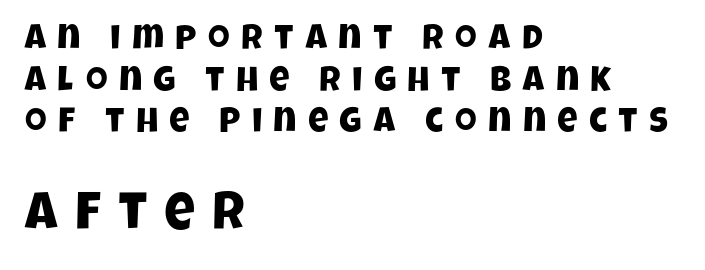
These lines are rendered in a variable-pitch font. The lower block of text is set noticeably larger than the block above it. Where is the straight margin? On the left. Type without underlining. Is the letter spacing exaggerated? Yes — the characters are pushed far apart.
